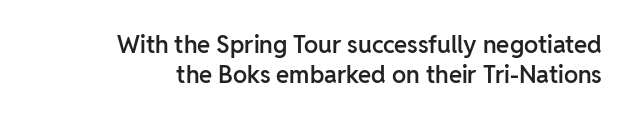
{"italic": "no", "bold": "semi", "underline": "no", "align": "right", "line_spacing_ratio": 1.23, "letter_spacing": "normal", "letter_spacing_em": 0.0, "glyph_px": 24}
